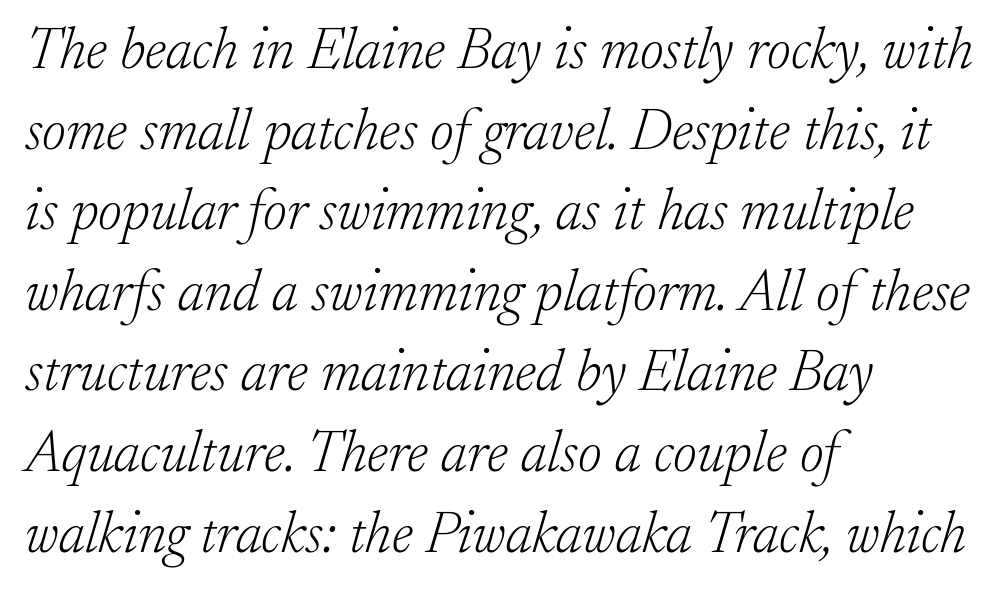
The image shows 58 px light serif type, italic (leaning right); set left-aligned, normal line spacing (1.39x), normal letter spacing, not underlined; low stroke contrast and a small x-height.
